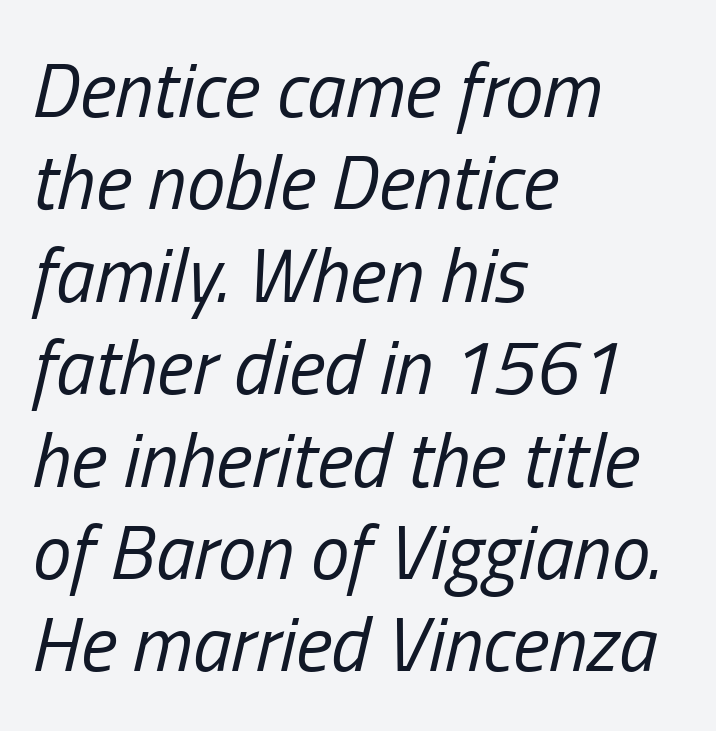
{"italic": "yes", "lean": "right", "slant_degrees": 13, "bold": "no", "weight": "regular", "width": "condensed", "stroke_contrast": "low", "x_height": "medium", "monospaced": "no", "underline": "no", "align": "left", "line_spacing_ratio": 1.2, "letter_spacing": "normal", "letter_spacing_em": 0.0, "glyph_px": 77}
